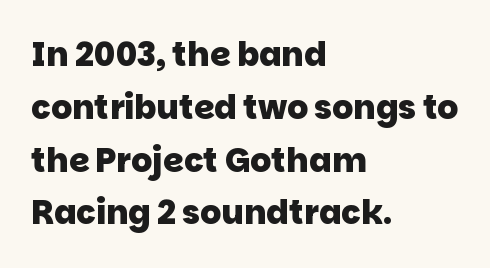
The image shows 33 px heavy sans-serif type; set left-aligned, normal line spacing (1.6x), normal letter spacing, not underlined; low stroke contrast and a large x-height.
